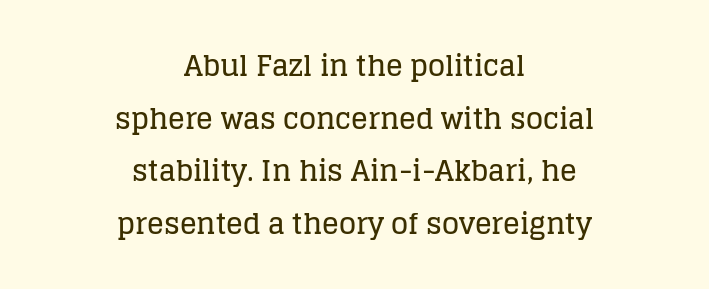
Type without underlining. The font's upright variant was chosen for this text. You can tell from the footed stems that serif type was used. Horizontally, the lines are justified to the midpoint only.
